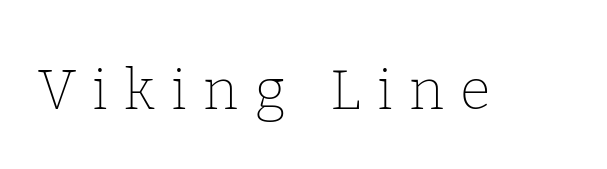
The image shows 56 px thin serif type, upright; set unusually wide letter spacing (+0.29 em), not underlined; low stroke contrast and a medium x-height.
